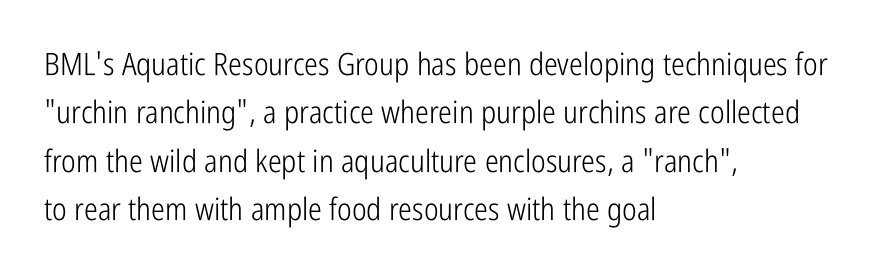
Q: Is the text bold? A: No.
Q: Is the text italic (slanted)? A: No, it is upright.
Q: Is the typeface a serif or a sans-serif typeface? A: Sans-serif.
Q: Is the text underlined? A: No.
Q: How is the paragraph aligned? A: Left-aligned.
Q: Is the spacing between letters normal or unusually wide? A: Normal.
Q: Is the spacing between lines tight, normal or loose? A: Normal.
Q: Width (condensed, normal, or wide)? A: Condensed.
Q: Stroke contrast? A: Low.
Q: x-height? A: Medium.
Q: Monospaced? A: No.
